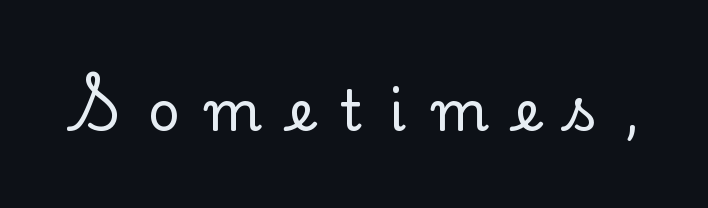
Q: Is the text italic (slanted)? A: No, it is upright.
Q: Is the typeface a serif or a sans-serif typeface? A: Serif.
Q: Is the text underlined? A: No.
Q: Is the spacing between letters normal or unusually wide? A: Unusually wide.
Q: Width (condensed, normal, or wide)? A: Normal.
Q: Stroke contrast? A: Low.
Q: x-height? A: Small.
Q: Monospaced? A: No.
